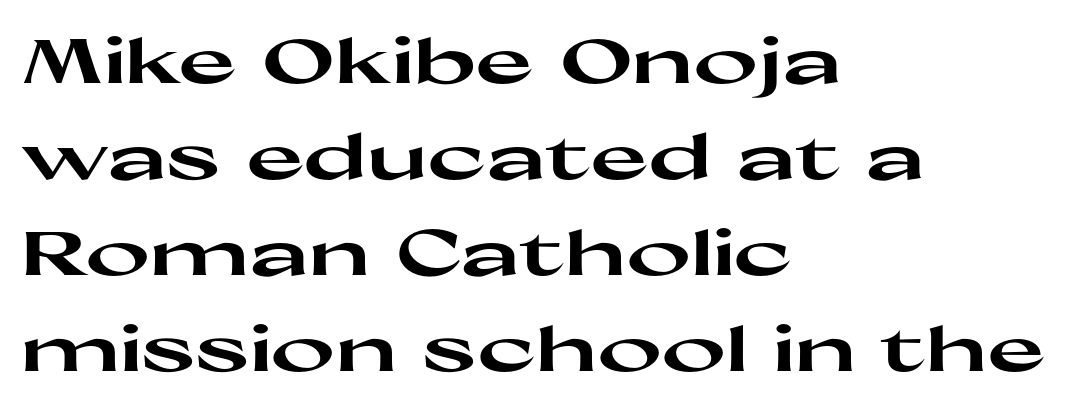
Q: Is the text bold? A: Yes.
Q: Is the text italic (slanted)? A: No, it is upright.
Q: Is the typeface a serif or a sans-serif typeface? A: Sans-serif.
Q: Is the text underlined? A: No.
Q: How is the paragraph aligned? A: Left-aligned.
Q: Is the spacing between letters normal or unusually wide? A: Normal.
Q: Is the spacing between lines tight, normal or loose? A: Normal.
Q: Width (condensed, normal, or wide)? A: Wide.
Q: Stroke contrast? A: High.
Q: x-height? A: Medium.
Q: Monospaced? A: No.
